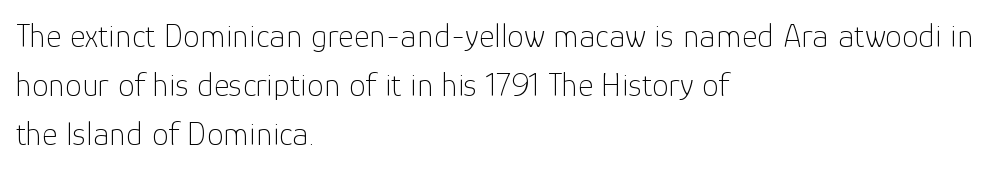
The image shows 34 px thin sans-serif type, upright; set left-aligned, normal line spacing (1.44x), normal letter spacing, not underlined; low stroke contrast and a medium x-height.
